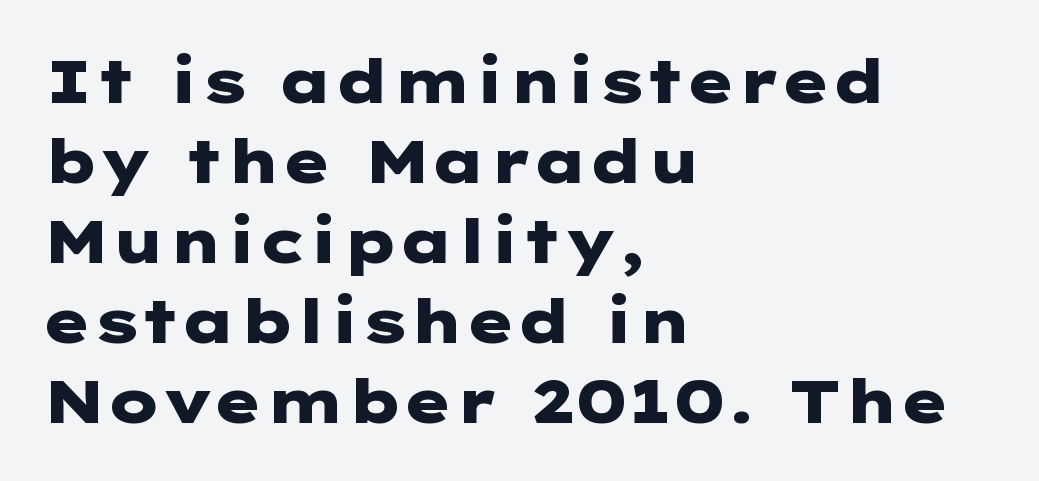
Heavy-handed strokes throughout: this text is bold. What's the leading like? Ordinary, nothing unusual. Classification — sans serif. The lettering holds an erect, upright posture throughout. Descenders are the only things crossing below the line. Horizontal alignment here is leftward, the default for most running prose.
